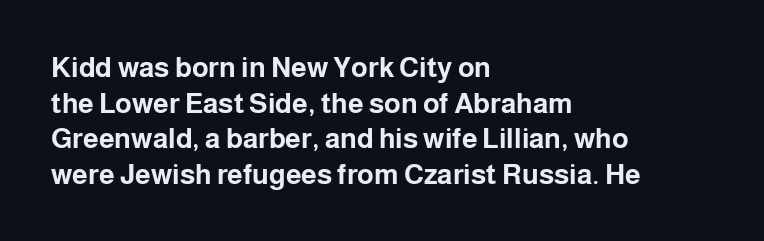
{"serif": "no", "italic": "no", "bold": "yes", "weight": "bold", "width": "normal", "stroke_contrast": "low", "x_height": "medium", "monospaced": "no", "underline": "no", "align": "left", "line_spacing": "normal", "line_spacing_ratio": 1.27, "letter_spacing": "normal", "letter_spacing_em": 0.0, "glyph_px": 28}
